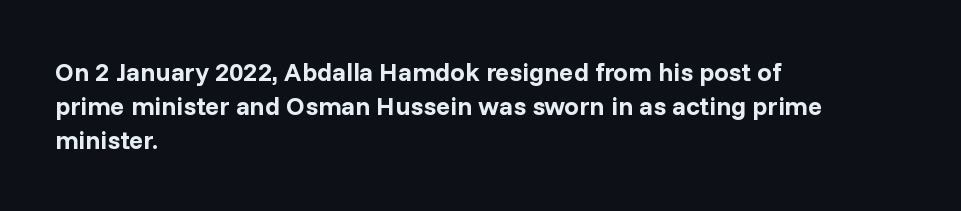
The image shows 26 px bold type, upright; set left-aligned, normal line spacing (1.3x), normal letter spacing, not underlined.
